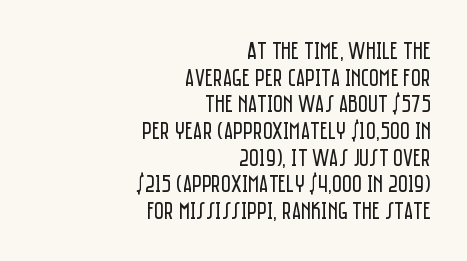
Q: Is the text bold? A: No.
Q: Is the text italic (slanted)? A: No, it is upright.
Q: Is the text underlined? A: No.
Q: How is the paragraph aligned? A: Right-aligned.
Q: Is the spacing between letters normal or unusually wide? A: Normal.
Q: Is the spacing between lines tight, normal or loose? A: Tight.
